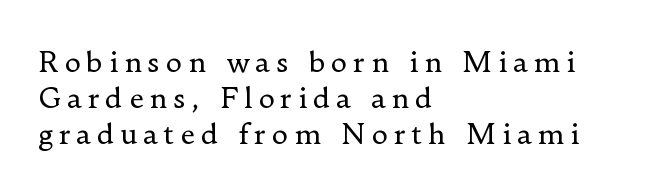
Stem width sits at or under what a default text font uses. The typesetter chose a ragged-right arrangement here. Interline gaps are of average width in this sample. The letters advance in unequal steps, a hallmark of proportional type.
